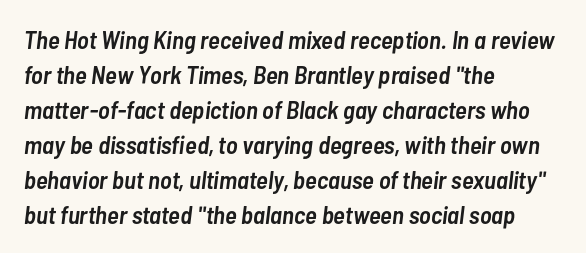
Tracking here is standard; glyphs follow each other at the usual distance. As a designer I'd log this as weight 600, semibold. The text block is weighted toward the left margin, trailing off unevenly rightward. When letters slant like this, we call the style italic.
